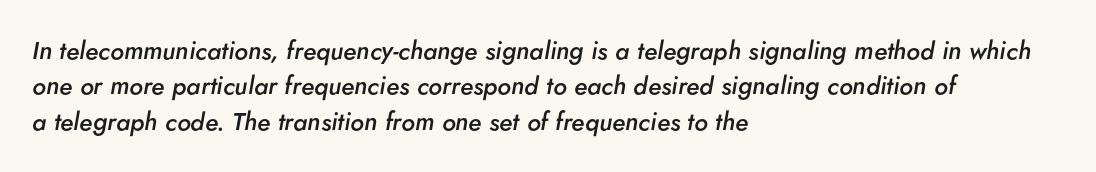
Q: Is the text bold? A: Semi-bold.
Q: Is the text italic (slanted)? A: Yes, it leans right by about 5 degrees.
Q: Is the text underlined? A: No.
Q: How is the paragraph aligned? A: Left-aligned.
Q: Is the spacing between letters normal or unusually wide? A: Normal.
Q: Is the spacing between lines tight, normal or loose? A: Normal.
